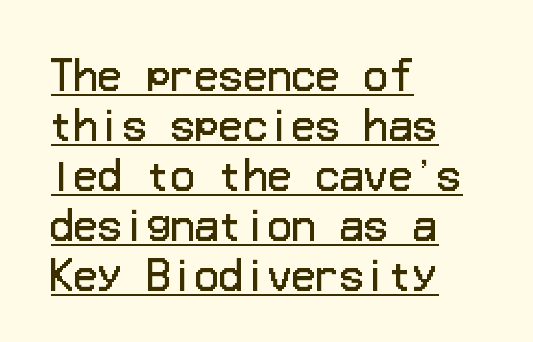
Q: Is the text bold? A: No.
Q: Is the text italic (slanted)? A: No, it is upright.
Q: Is the typeface a serif or a sans-serif typeface? A: Sans-serif.
Q: Is the text underlined? A: Yes.
Q: How is the paragraph aligned? A: Left-aligned.
Q: Is the spacing between letters normal or unusually wide? A: Normal.
Q: Is the spacing between lines tight, normal or loose? A: Normal.
Q: Width (condensed, normal, or wide)? A: Normal.
Q: Stroke contrast? A: Low.
Q: x-height? A: Medium.
